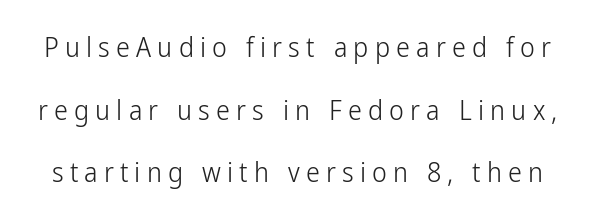
{"serif": "no", "italic": "no", "bold": "no", "weight": "light", "width": "condensed", "stroke_contrast": "low", "x_height": "medium", "monospaced": "no", "underline": "no", "line_spacing": "loose", "line_spacing_ratio": 2.24, "letter_spacing": "wide", "letter_spacing_em": 0.22, "glyph_px": 28}
